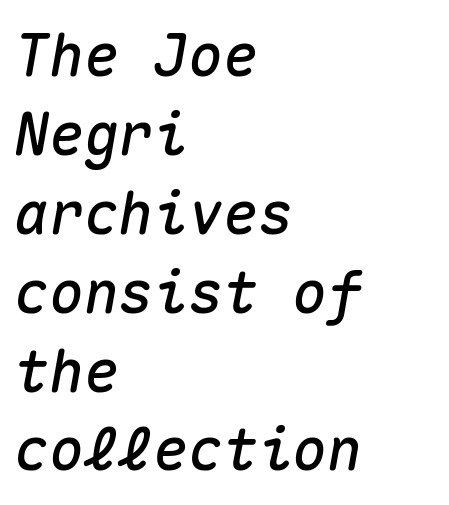
Q: Is the text italic (slanted)? A: Yes, it leans right by about 10 degrees.
Q: Is the text underlined? A: No.
Q: How is the paragraph aligned? A: Left-aligned.
Q: Is the spacing between letters normal or unusually wide? A: Normal.
Q: Is the spacing between lines tight, normal or loose? A: Normal.
Q: Width (condensed, normal, or wide)? A: Normal.
Q: Stroke contrast? A: Medium.
Q: x-height? A: Medium.
Q: Monospaced? A: Yes.
